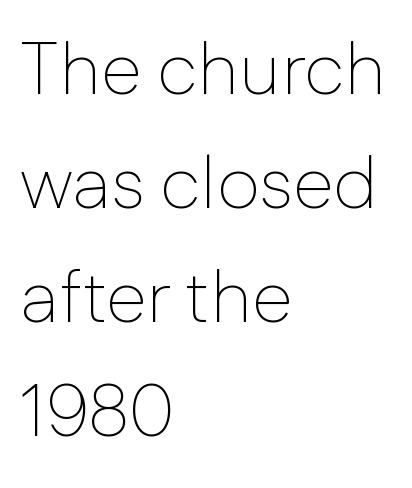
Q: Is the text bold? A: No.
Q: Is the text italic (slanted)? A: No, it is upright.
Q: Is the typeface a serif or a sans-serif typeface? A: Sans-serif.
Q: Is the text underlined? A: No.
Q: How is the paragraph aligned? A: Left-aligned.
Q: Is the spacing between letters normal or unusually wide? A: Normal.
Q: Is the spacing between lines tight, normal or loose? A: Normal.
Q: Width (condensed, normal, or wide)? A: Normal.
Q: Stroke contrast? A: Low.
Q: x-height? A: Medium.
Q: Monospaced? A: No.
